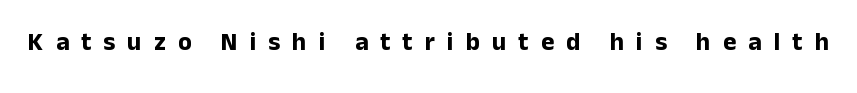
Every letter is thick-stroked: bold, no question. The tracking reads as deliberately expanded to a designer's eye. Underlining? Definitely not there. Italic: no, the glyphs are upright roman.
